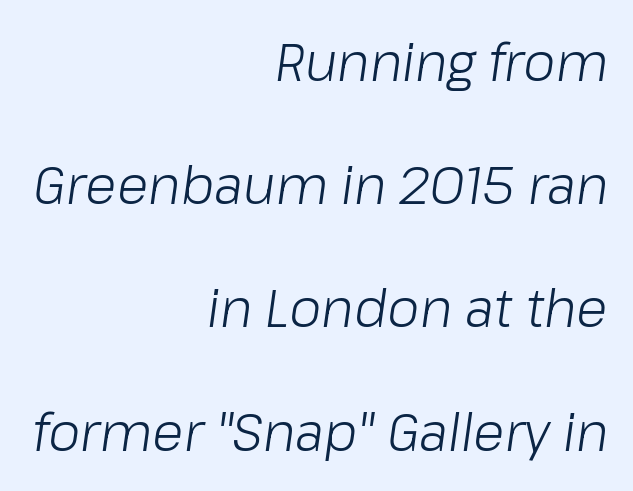
Casual observation: everything's shoved over to the right. Proportional: the letters do not fall into vertical columns. Summary of weight: not heavy and not bold. What's the leading like? Stretched, with rows far apart. Would a proofreader flag this as italicized? Yes. Underlining? Definitely not there.
